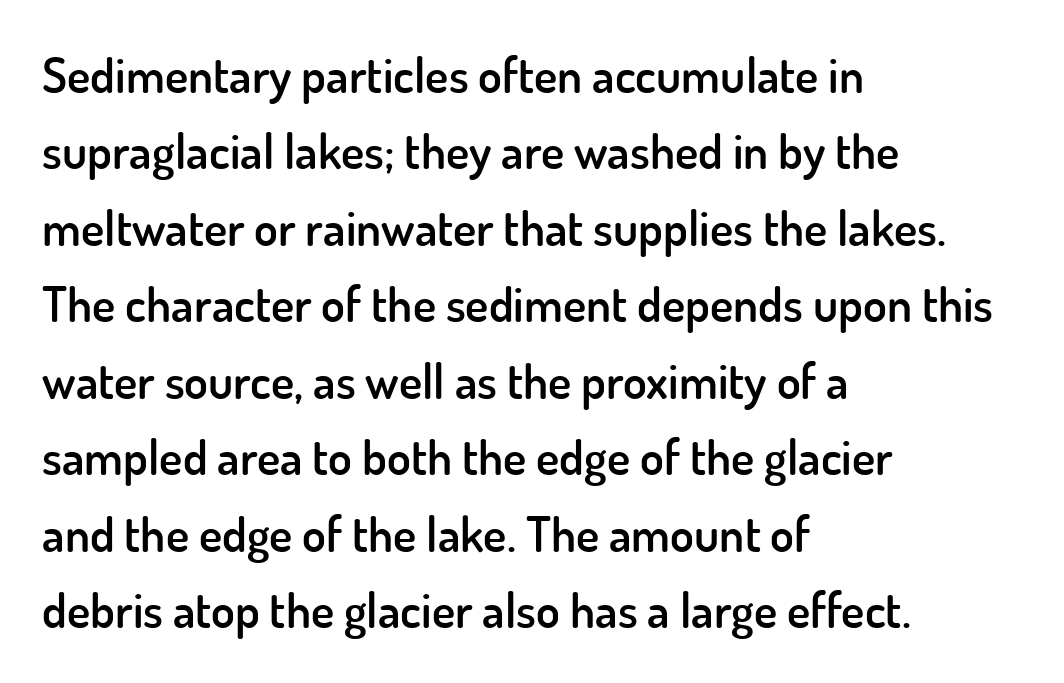
Q: Is the text bold? A: Semi-bold.
Q: Is the text italic (slanted)? A: No, it is upright.
Q: Is the typeface a serif or a sans-serif typeface? A: Sans-serif.
Q: Is the text underlined? A: No.
Q: How is the paragraph aligned? A: Left-aligned.
Q: Is the spacing between letters normal or unusually wide? A: Normal.
Q: Is the spacing between lines tight, normal or loose? A: Normal.
Q: Width (condensed, normal, or wide)? A: Normal.
Q: Stroke contrast? A: Low.
Q: x-height? A: Small.
Q: Monospaced? A: No.
